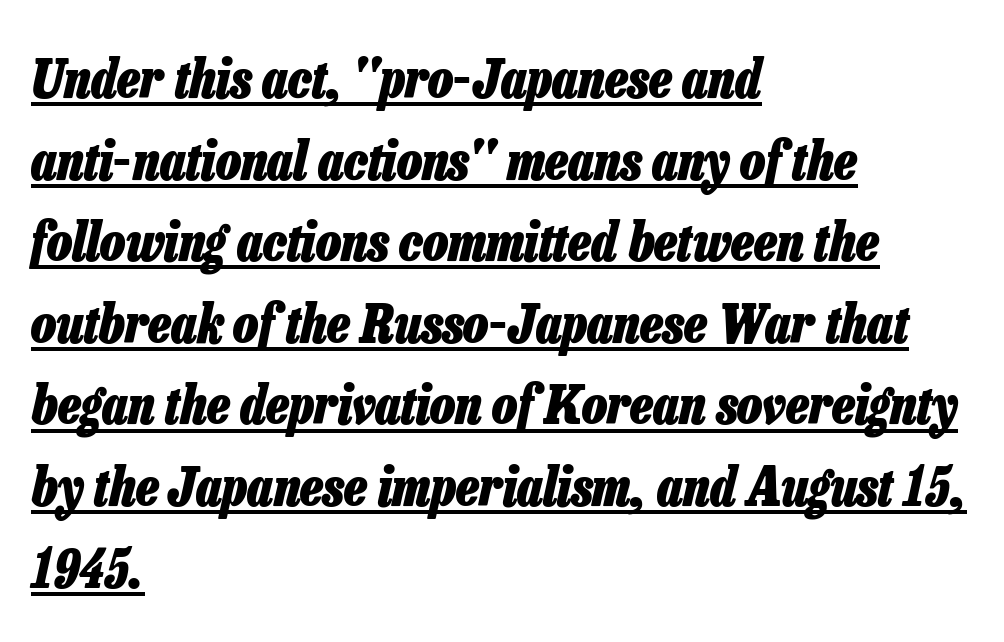
{"italic": "yes", "lean": "right", "slant_degrees": 13, "bold": "yes", "weight": "heavy", "width": "condensed", "stroke_contrast": "low", "x_height": "medium", "monospaced": "no", "underline": "yes", "align": "left", "line_spacing": "normal", "line_spacing_ratio": 1.54, "letter_spacing": "normal", "letter_spacing_em": 0.0, "glyph_px": 53}
